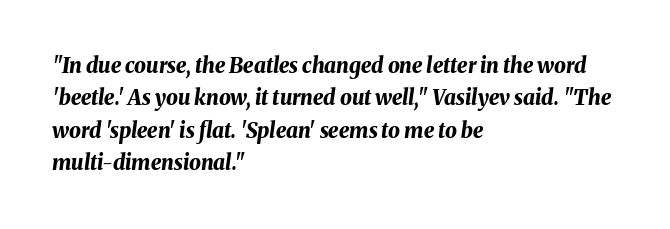
Its strokes are broad and dark, the hallmark of bold type. The passage shown leans; its letterforms are oblique. Notice how descenders clear the ascenders below comfortably — that's standard leading. The letterforms sit shoulder to shoulder at normal distance. Typeset ragged right — the left edge is the straight one. Decoration check: the copy has no underline.
